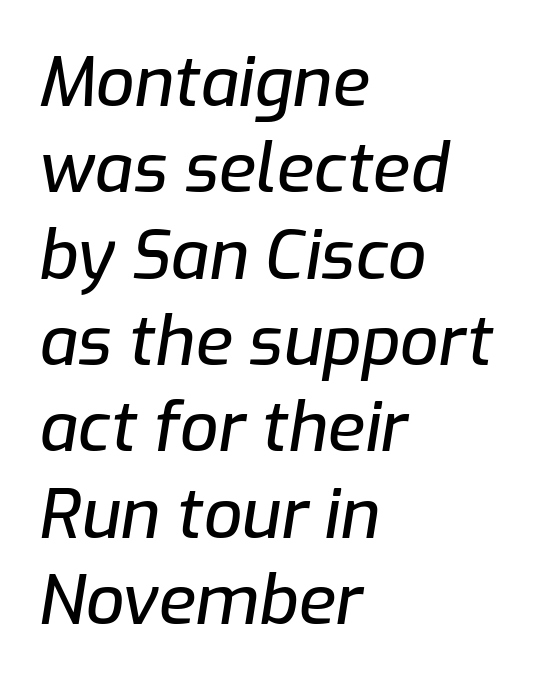
The text carries the slant typical of an italic or oblique font. Line spacing here is normal. Do the characters align in a grid? No, the font is proportional. Check the space under the baseline: it is left empty. Which margin do the lines hug? The left one — the right edge is uneven. Inter-character spacing is left at the font's built-in metrics.
